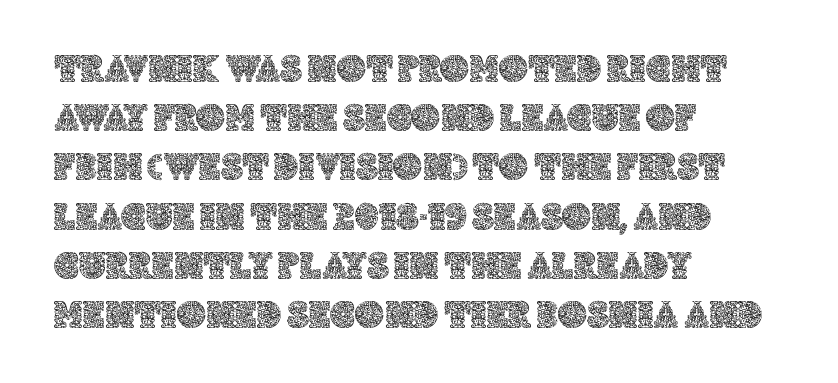
{"italic": "no", "width": "normal", "x_height": "large", "monospaced": "no", "underline": "no", "align": "left", "line_spacing_ratio": 1.23, "letter_spacing": "normal", "letter_spacing_em": 0.0, "glyph_px": 40}
